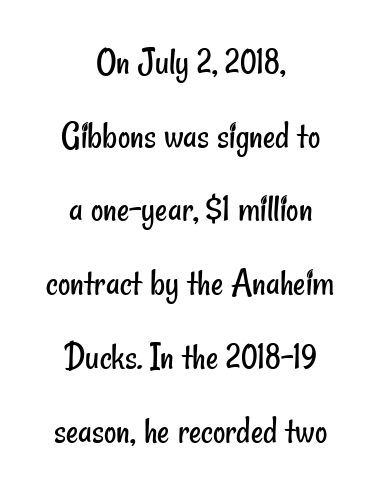
Q: Is the text bold? A: No.
Q: Is the typeface a serif or a sans-serif typeface? A: Sans-serif.
Q: Is the text underlined? A: No.
Q: How is the paragraph aligned? A: Centered.
Q: Is the spacing between letters normal or unusually wide? A: Normal.
Q: Is the spacing between lines tight, normal or loose? A: Loose.
Q: Width (condensed, normal, or wide)? A: Condensed.
Q: Stroke contrast? A: Low.
Q: x-height? A: Small.
Q: Monospaced? A: No.
